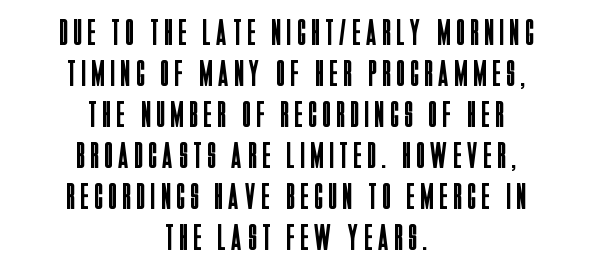
Q: Is the text bold? A: No.
Q: Is the text italic (slanted)? A: No, it is upright.
Q: Is the typeface a serif or a sans-serif typeface? A: Sans-serif.
Q: Is the text underlined? A: No.
Q: How is the paragraph aligned? A: Centered.
Q: Is the spacing between lines tight, normal or loose? A: Tight.
Q: Width (condensed, normal, or wide)? A: Condensed.
Q: Stroke contrast? A: Low.
Q: x-height? A: Large.
Q: Monospaced? A: No.
